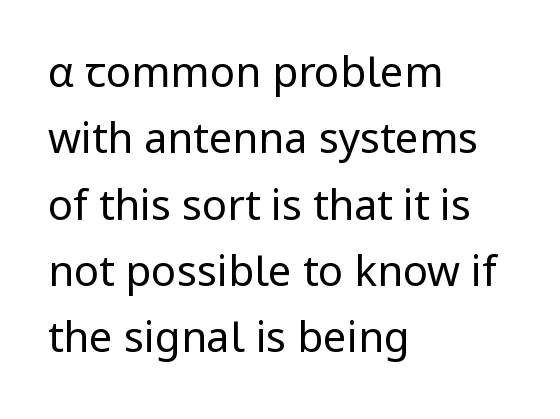
The image shows 42 px regular-weight sans-serif type, upright; set left-aligned, normal line spacing (1.58x), normal letter spacing, not underlined; low stroke contrast and a medium x-height.
